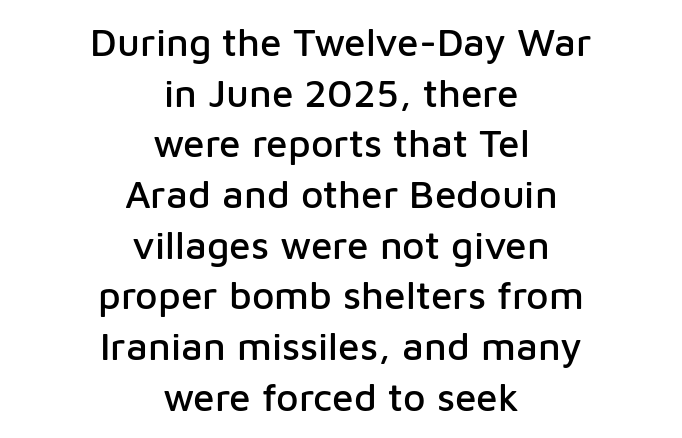
{"serif": "no", "italic": "no", "width": "normal", "stroke_contrast": "low", "x_height": "medium", "monospaced": "no", "underline": "no", "align": "center", "line_spacing": "normal", "line_spacing_ratio": 1.3, "letter_spacing": "normal", "letter_spacing_em": 0.0, "glyph_px": 39}
